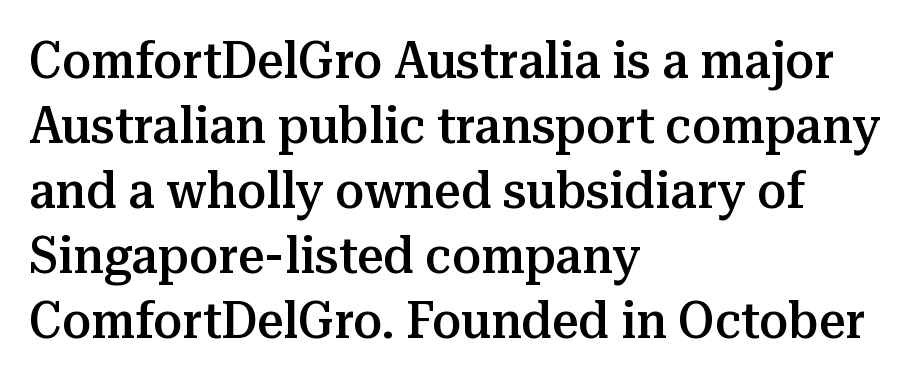
Q: Is the text bold? A: Semi-bold.
Q: Is the text italic (slanted)? A: No, it is upright.
Q: Is the typeface a serif or a sans-serif typeface? A: Serif.
Q: Is the text underlined? A: No.
Q: How is the paragraph aligned? A: Left-aligned.
Q: Is the spacing between letters normal or unusually wide? A: Normal.
Q: Is the spacing between lines tight, normal or loose? A: Normal.
Q: Width (condensed, normal, or wide)? A: Normal.
Q: Stroke contrast? A: Medium.
Q: x-height? A: Medium.
Q: Monospaced? A: No.
